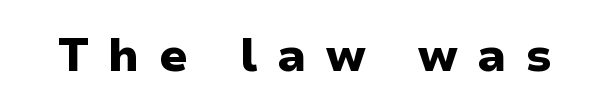
{"serif": "no", "italic": "no", "bold": "yes", "weight": "heavy", "width": "wide", "stroke_contrast": "low", "x_height": "medium", "monospaced": "no", "underline": "no", "letter_spacing": "wide", "letter_spacing_em": 0.42, "glyph_px": 45}
